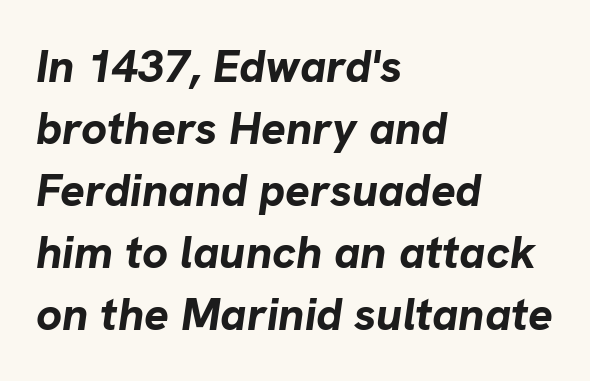
The image shows 46 px bold type, italic (leaning right); set left-aligned, normal line spacing (1.35x), normal letter spacing, not underlined; low stroke contrast and a medium x-height.
